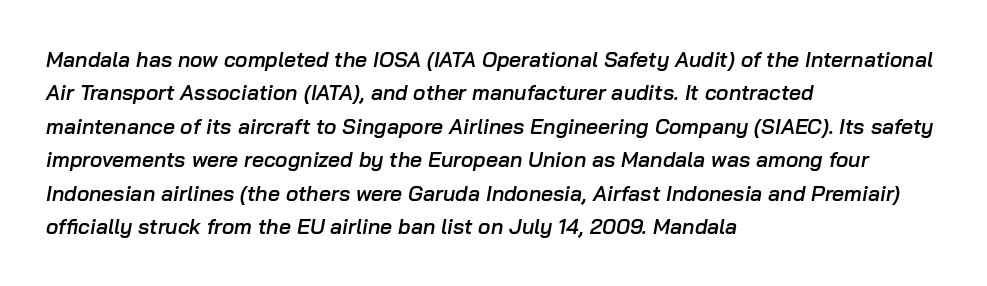
These lines sit exactly where default settings would place them. Stems and bowls a touch heavier than normal — semibold. Tracking value appears to be zero — textbook default spacing. You can tell it's italic because the verticals aren't actually vertical. The space directly below the letters is spotless. Left-aligned paragraph, ragged on the right.
